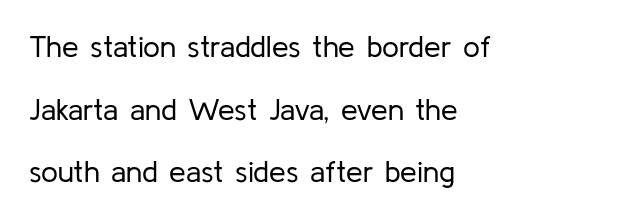
The image shows 30 px regular-weight sans-serif type, upright; set left-aligned, loose line spacing (2.09x), normal letter spacing, not underlined; low stroke contrast and a medium x-height.
